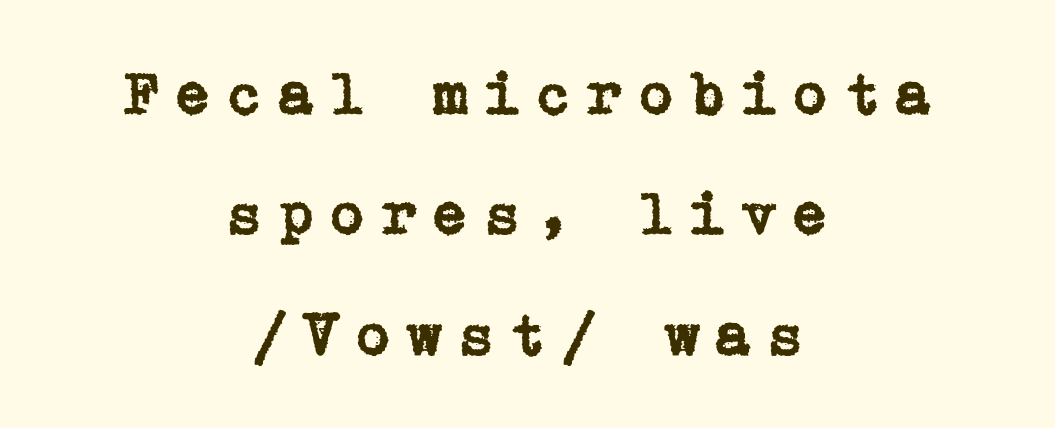
Q: Is the text italic (slanted)? A: No, it is upright.
Q: Is the typeface a serif or a sans-serif typeface? A: Serif.
Q: Is the text underlined? A: No.
Q: How is the paragraph aligned? A: Centered.
Q: Is the spacing between letters normal or unusually wide? A: Unusually wide.
Q: Is the spacing between lines tight, normal or loose? A: Loose.
Q: Width (condensed, normal, or wide)? A: Normal.
Q: Stroke contrast? A: Low.
Q: x-height? A: Medium.
